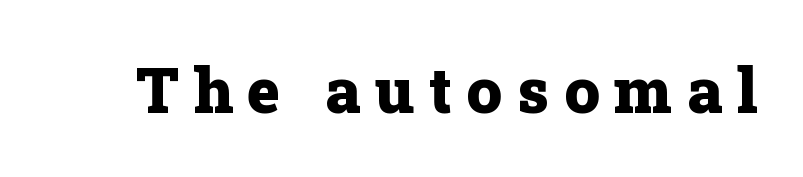
A clean baseline with only descenders dipping below it. Every character sits straight up, as roman type does. These lines have a slow, spaced-out rhythm from letter to letter. Is this a sans? No — the strokes have serifs. Weight: bold. Each letter keeps its own natural width here, so spacing adapts to shape.
